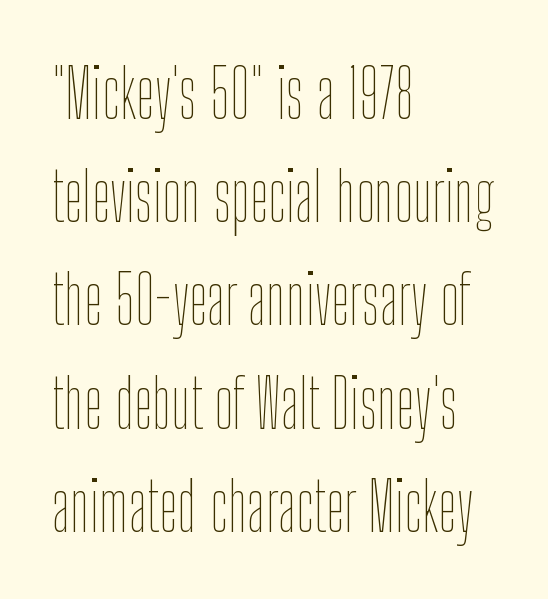
Notice how descenders clear the ascenders below comfortably — that's standard leading. Only glyphs here, with clear space below each row. Weight: not bold — regular or lighter. The compositor pushed each line to the left boundary.
